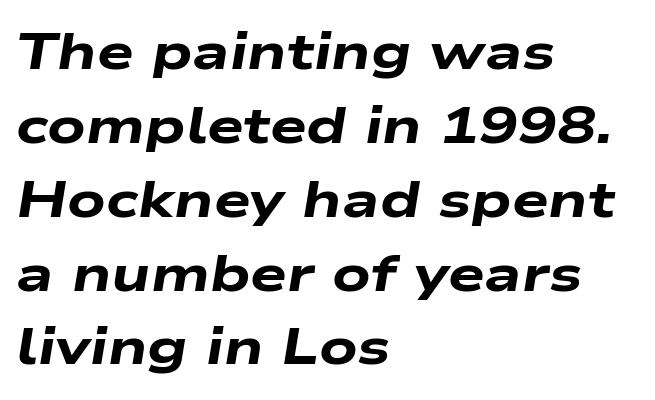
Q: Is the text bold? A: Yes.
Q: Is the text italic (slanted)? A: Yes, it leans right by about 9 degrees.
Q: Is the text underlined? A: No.
Q: How is the paragraph aligned? A: Left-aligned.
Q: Is the spacing between letters normal or unusually wide? A: Normal.
Q: Is the spacing between lines tight, normal or loose? A: Normal.
Q: Width (condensed, normal, or wide)? A: Wide.
Q: Stroke contrast? A: Low.
Q: x-height? A: Medium.
Q: Monospaced? A: No.
